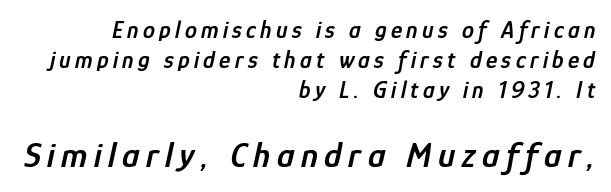
Q: Is the text bold? A: Semi-bold.
Q: Is the text italic (slanted)? A: Yes, it leans right by about 12 degrees.
Q: Is the text underlined? A: No.
Q: How is the paragraph aligned? A: Right-aligned.
Q: Which block of text is set in a larger size, the first (top) or the second (bottom)? A: The second (bottom) one.
Q: Width (condensed, normal, or wide)? A: Condensed.
Q: Stroke contrast? A: Low.
Q: x-height? A: Medium.
Q: Monospaced? A: No.
